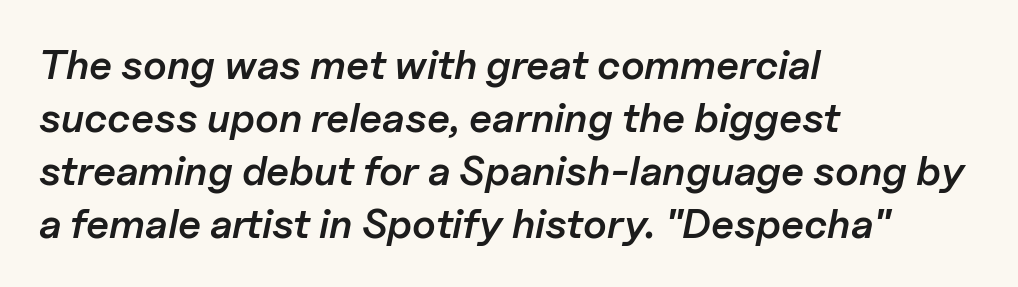
{"italic": "yes", "lean": "right", "slant_degrees": 11, "bold": "semi", "weight": "semibold", "width": "normal", "stroke_contrast": "low", "x_height": "medium", "monospaced": "no", "underline": "no", "align": "left", "line_spacing": "normal", "line_spacing_ratio": 1.29, "letter_spacing": "normal", "letter_spacing_em": 0.0, "glyph_px": 41}
